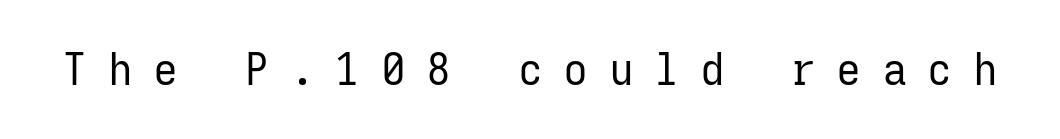
The image shows 46 px regular-weight, condensed sans-serif type, upright, monospaced; set unusually wide letter spacing (+0.49 em), not underlined; low stroke contrast and a medium x-height.
